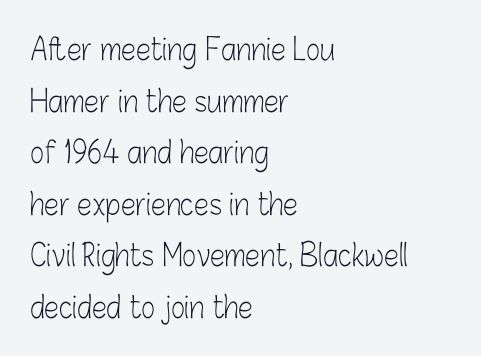
The image shows 30 px light, condensed sans-serif type, upright; set left-aligned, line spacing 1.72x, normal letter spacing, not underlined; low stroke contrast and a medium x-height.
